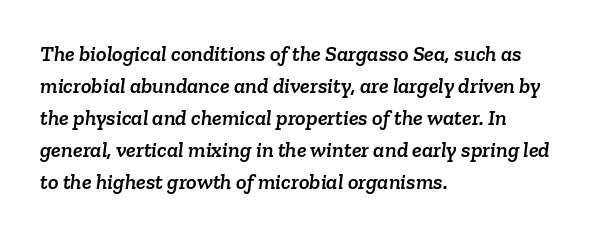
Q: Is the text underlined? A: No.
Q: How is the paragraph aligned? A: Left-aligned.
Q: Is the spacing between letters normal or unusually wide? A: Normal.
Q: Is the spacing between lines tight, normal or loose? A: Normal.
